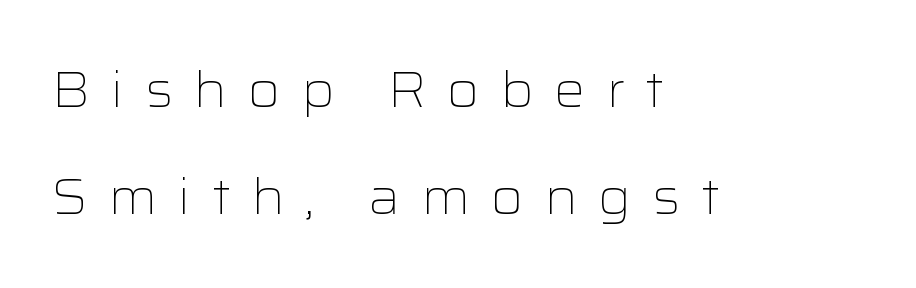
Q: Is the text bold? A: No.
Q: Is the text italic (slanted)? A: No, it is upright.
Q: Is the typeface a serif or a sans-serif typeface? A: Sans-serif.
Q: Is the text underlined? A: No.
Q: How is the paragraph aligned? A: Left-aligned.
Q: Is the spacing between letters normal or unusually wide? A: Unusually wide.
Q: Is the spacing between lines tight, normal or loose? A: Loose.
Q: Width (condensed, normal, or wide)? A: Wide.
Q: Stroke contrast? A: Low.
Q: x-height? A: Medium.
Q: Monospaced? A: No.
